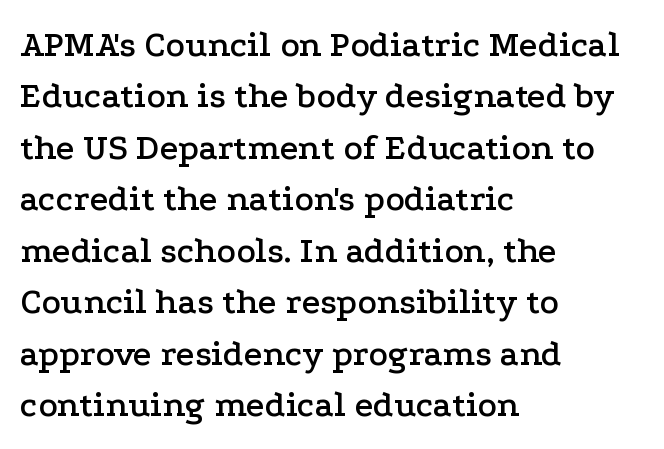
{"serif": "yes", "italic": "no", "width": "wide", "stroke_contrast": "low", "x_height": "medium", "monospaced": "no", "underline": "no", "align": "left", "line_spacing": "normal", "line_spacing_ratio": 1.43, "letter_spacing": "normal", "letter_spacing_em": 0.0, "glyph_px": 36}
